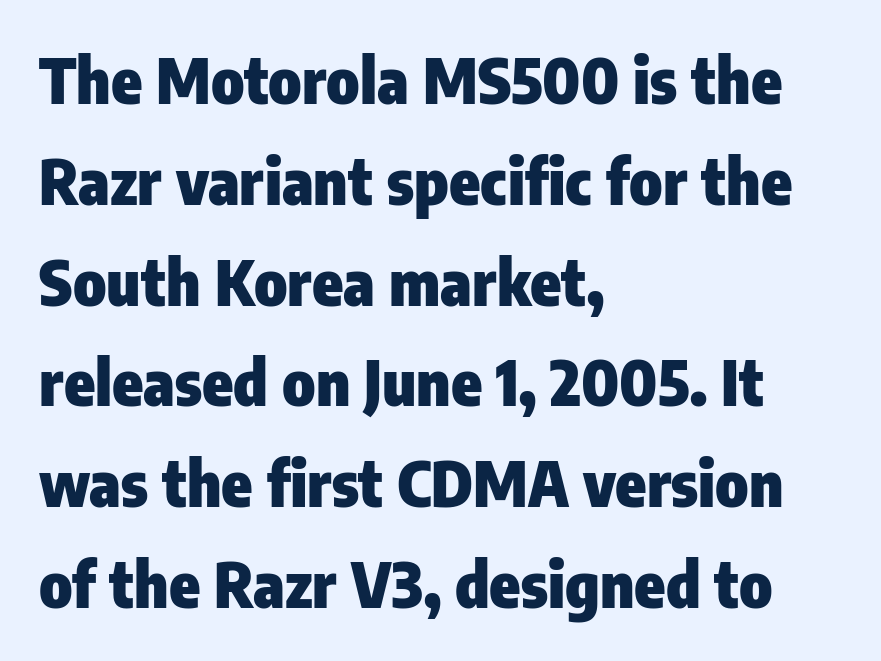
Q: Is the text bold? A: Yes.
Q: Is the text italic (slanted)? A: No, it is upright.
Q: Is the typeface a serif or a sans-serif typeface? A: Sans-serif.
Q: Is the text underlined? A: No.
Q: How is the paragraph aligned? A: Left-aligned.
Q: Is the spacing between letters normal or unusually wide? A: Normal.
Q: Is the spacing between lines tight, normal or loose? A: Normal.
Q: Width (condensed, normal, or wide)? A: Condensed.
Q: Stroke contrast? A: Low.
Q: x-height? A: Medium.
Q: Monospaced? A: No.
